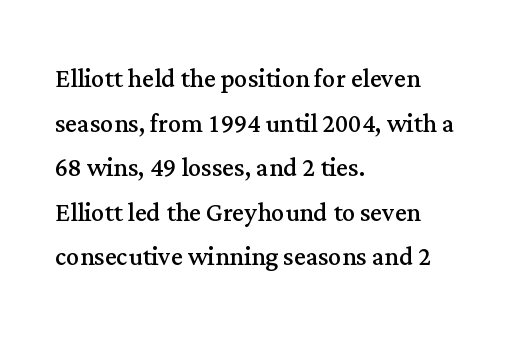
Proportional: the letters do not fall into vertical columns. What kind of face is this? One with serifs. Is there any slant? The stems are plumb. The letters sit at their default tracking, neither squeezed nor spread. Bold? No — there's no thickening of the strokes. Where is the straight margin? On the left.
